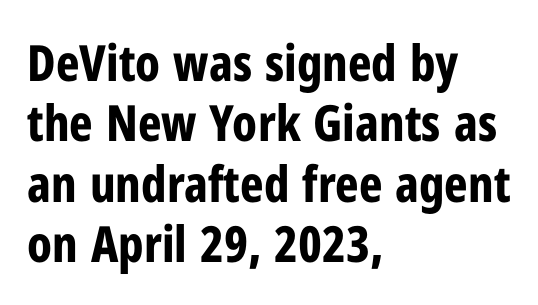
Layout note: lines flush left. Glance below the letters and you will spot only blank space. Notice how the stems are strictly vertical — no italics here. The rendering uses natural spacing where letterforms have individual widths. The letters sit at their default tracking, neither squeezed nor spread. Stroke terminals: plain, sans-serif.
